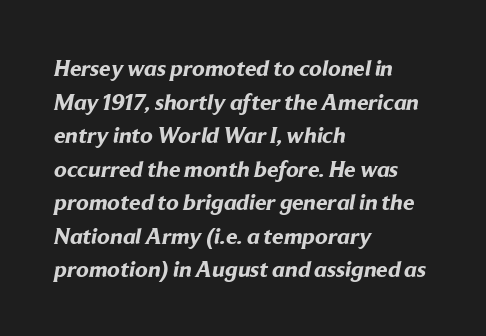
Q: Is the text bold? A: Yes.
Q: Is the text underlined? A: No.
Q: How is the paragraph aligned? A: Left-aligned.
Q: Is the spacing between letters normal or unusually wide? A: Normal.
Q: Is the spacing between lines tight, normal or loose? A: Normal.
